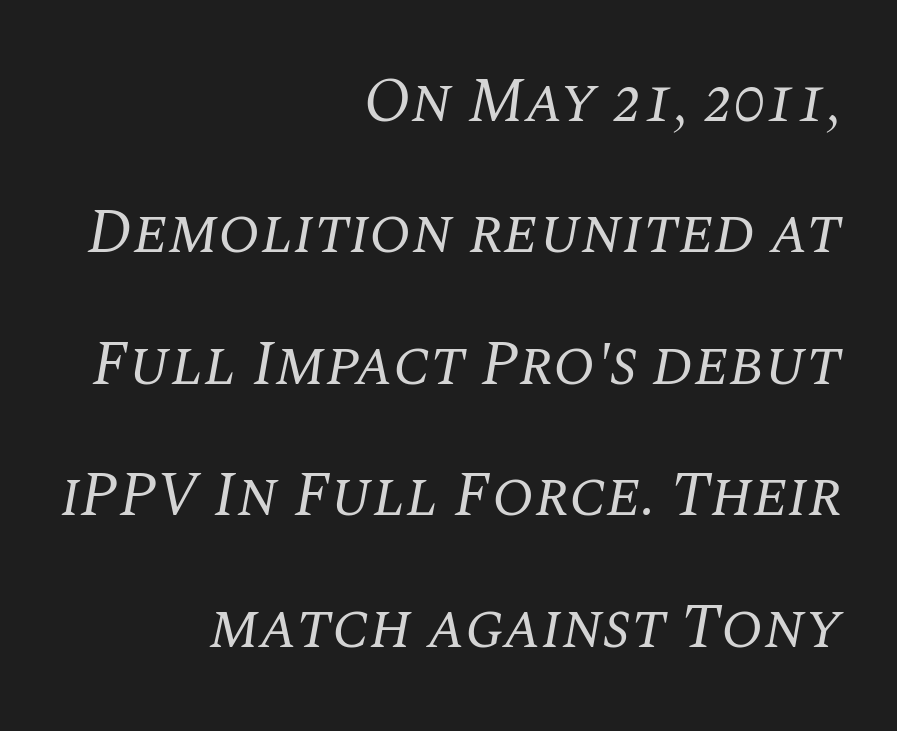
{"serif": "yes", "italic": "yes", "lean": "right", "slant_degrees": 10, "bold": "no", "weight": "regular", "width": "normal", "stroke_contrast": "medium", "x_height": "large", "monospaced": "no", "underline": "no", "align": "right", "line_spacing": "loose", "line_spacing_ratio": 2.12, "letter_spacing": "normal", "letter_spacing_em": 0.0, "glyph_px": 62}
